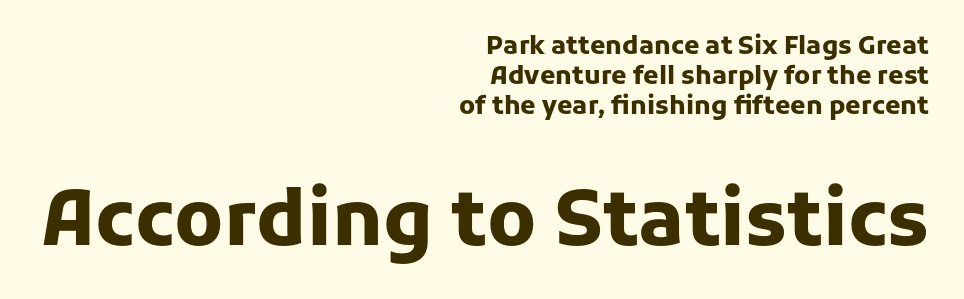
This sample uses an upright cut, with every glyph sitting square on the baseline. The text was rendered using a sans face with plain stroke endings. In this sample the second text group is rendered at the bigger scale. Only glyphs here, with clear space below each row. The rendering uses a bold face; every stroke is thick and dark.
